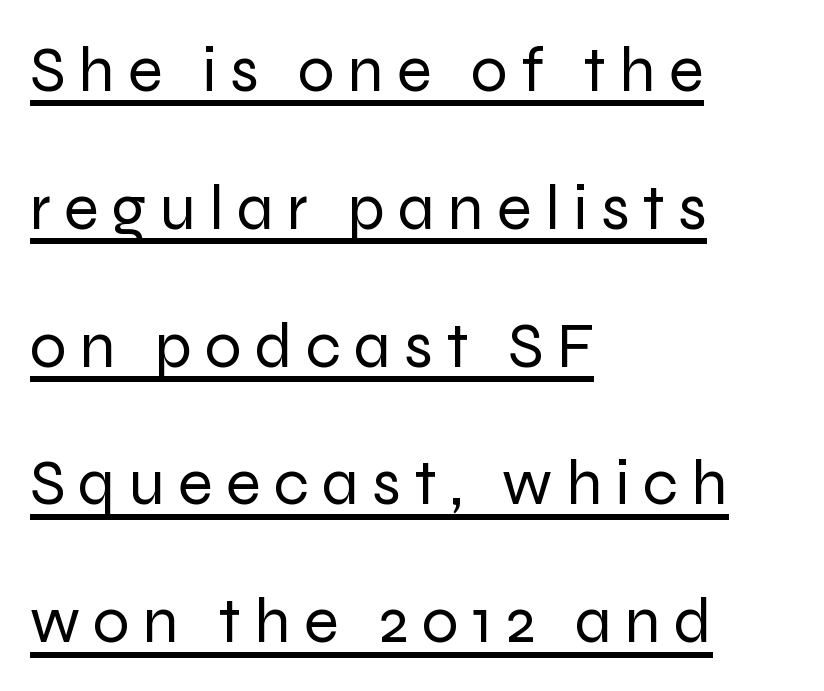
The image shows 65 px regular-weight sans-serif type, upright; set left-aligned, loose line spacing (2.12x), unusually wide letter spacing (+0.2 em), underlined; low stroke contrast and a medium x-height.
